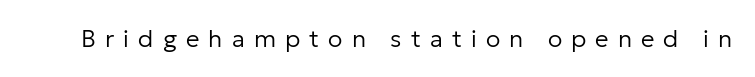
Q: Is the text bold? A: No.
Q: Is the text italic (slanted)? A: No, it is upright.
Q: Is the text underlined? A: No.
Q: Is the spacing between letters normal or unusually wide? A: Unusually wide.
